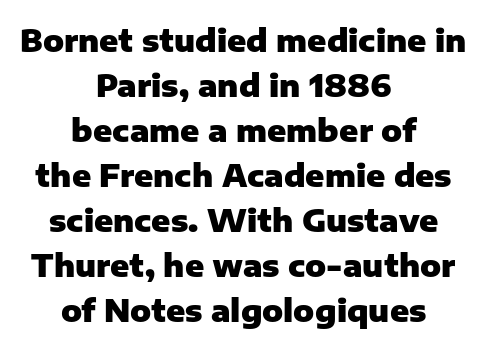
{"serif": "no", "italic": "no", "bold": "yes", "weight": "heavy", "width": "normal", "stroke_contrast": "low", "x_height": "medium", "monospaced": "no", "underline": "no", "align": "center", "line_spacing": "normal", "line_spacing_ratio": 1.45, "letter_spacing": "normal", "letter_spacing_em": 0.0, "glyph_px": 31}
